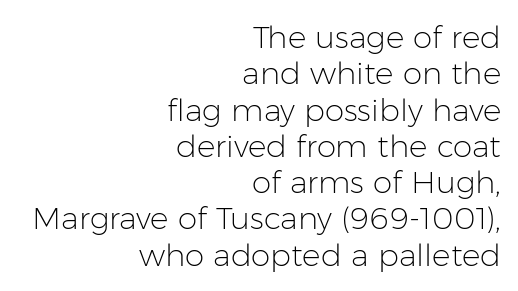
Observe the absence of serifs on each vertical stroke in this sample. Here the glyphs are tracked normally, forming tight word shapes. The font is comparable to plain body text, perhaps lighter. Each row of text sits above clean, open space. The letters stand upright; this is a roman face.
